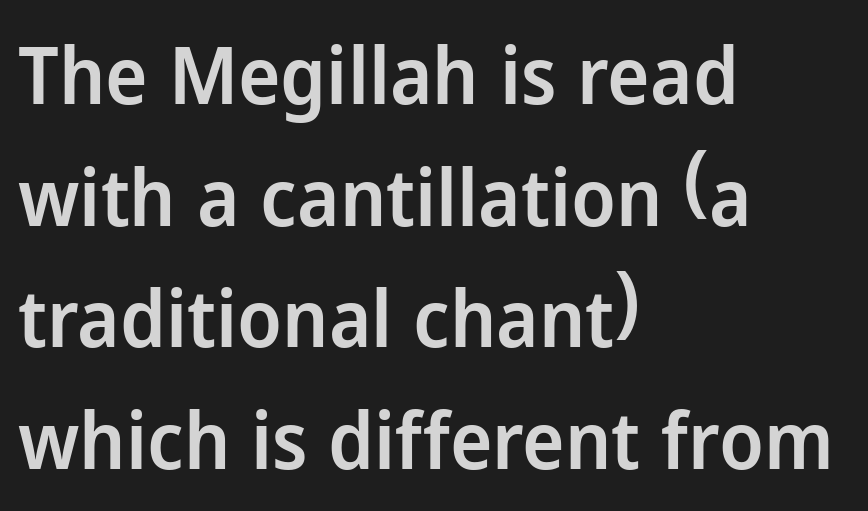
Q: Is the text bold? A: Semi-bold.
Q: Is the text italic (slanted)? A: No, it is upright.
Q: Is the typeface a serif or a sans-serif typeface? A: Sans-serif.
Q: Is the text underlined? A: No.
Q: How is the paragraph aligned? A: Left-aligned.
Q: Is the spacing between letters normal or unusually wide? A: Normal.
Q: Is the spacing between lines tight, normal or loose? A: Normal.
Q: Width (condensed, normal, or wide)? A: Normal.
Q: Stroke contrast? A: Low.
Q: x-height? A: Medium.
Q: Monospaced? A: No.
